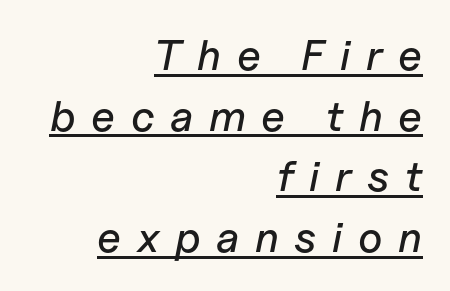
The image shows 43 px text type, italic (leaning right); set right-aligned, normal line spacing (1.41x), unusually wide letter spacing (+0.36 em), underlined; low stroke contrast and a medium x-height.
